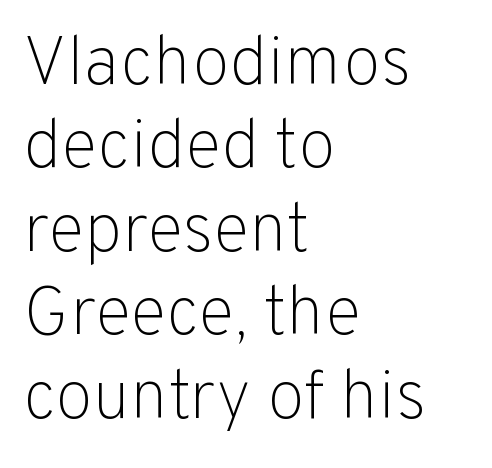
Tracking here is standard; glyphs follow each other at the usual distance. Just letters on the line, the space beneath them empty. The compositor pushed each line to the left boundary. A sans-serif font was chosen for this passage. Characters remain perfectly vertical along every line.
